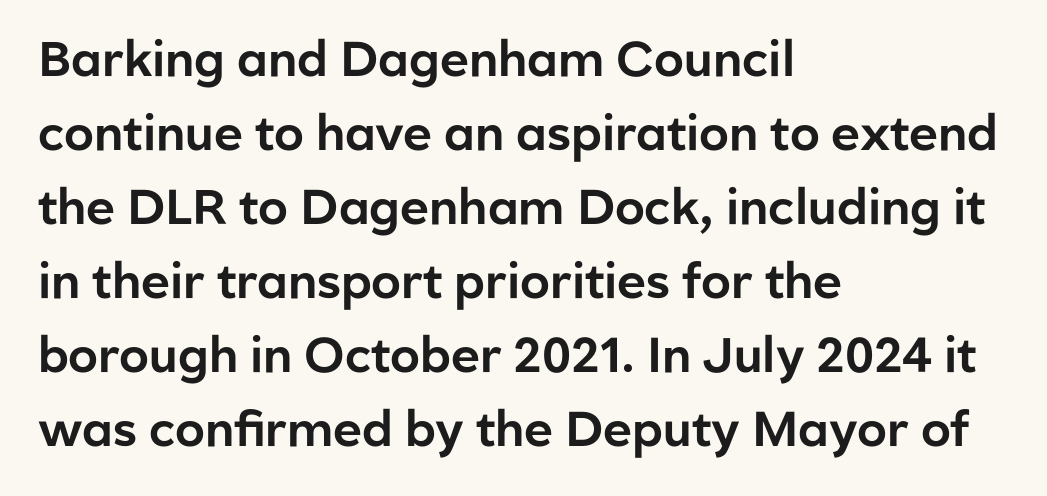
{"serif": "no", "italic": "no", "width": "normal", "stroke_contrast": "low", "x_height": "medium", "monospaced": "no", "underline": "no", "align": "left", "line_spacing": "normal", "line_spacing_ratio": 1.51, "letter_spacing": "normal", "letter_spacing_em": 0.0, "glyph_px": 49}
